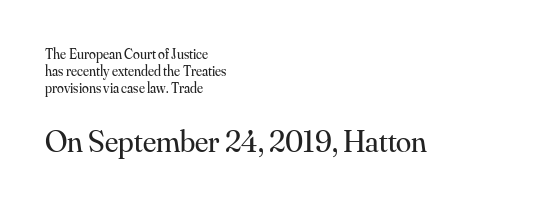
Q: Is the text bold? A: No.
Q: Is the text italic (slanted)? A: No, it is upright.
Q: Is the typeface a serif or a sans-serif typeface? A: Serif.
Q: Is the text underlined? A: No.
Q: How is the paragraph aligned? A: Left-aligned.
Q: Is the spacing between letters normal or unusually wide? A: Normal.
Q: Which block of text is set in a larger size, the first (top) or the second (bottom)? A: The second (bottom) one.
Q: Width (condensed, normal, or wide)? A: Normal.
Q: Stroke contrast? A: Medium.
Q: x-height? A: Small.
Q: Monospaced? A: No.
